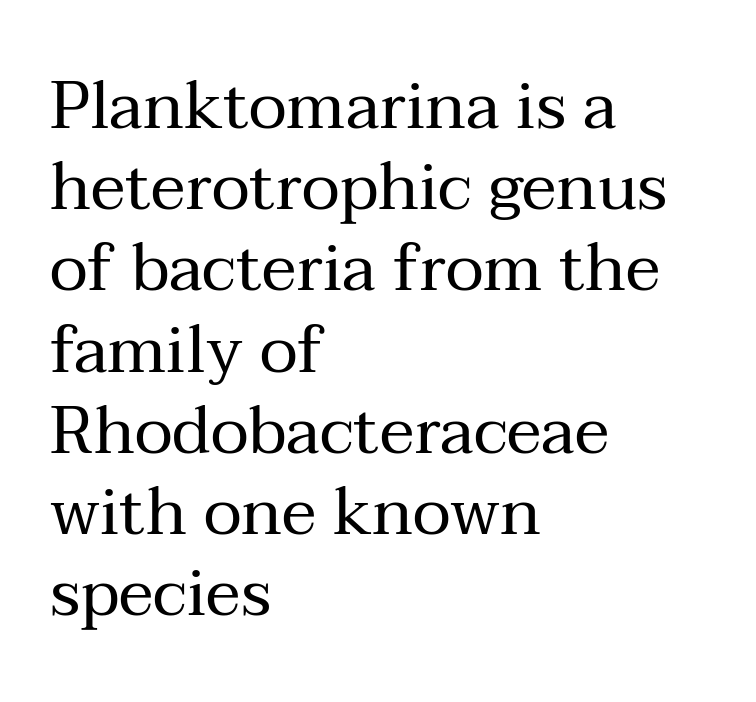
{"serif": "yes", "italic": "no", "bold": "no", "weight": "regular", "width": "normal", "stroke_contrast": "medium", "x_height": "medium", "monospaced": "no", "underline": "no", "align": "left", "line_spacing_ratio": 1.23, "letter_spacing": "normal", "letter_spacing_em": 0.0, "glyph_px": 66}
